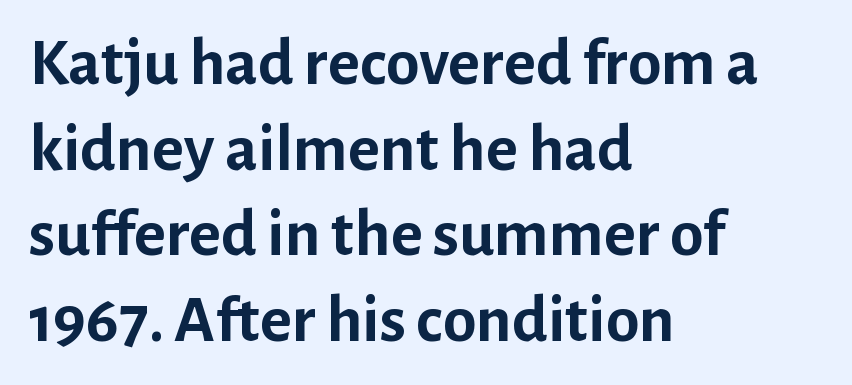
{"serif": "no", "italic": "no", "bold": "yes", "weight": "semibold", "width": "normal", "stroke_contrast": "low", "x_height": "medium", "monospaced": "no", "underline": "no", "align": "left", "line_spacing": "normal", "line_spacing_ratio": 1.26, "letter_spacing": "normal", "letter_spacing_em": 0.0, "glyph_px": 68}
